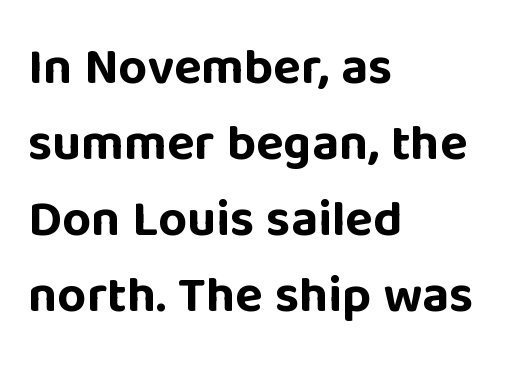
The image shows 51 px bold sans-serif type, upright; set left-aligned, normal line spacing (1.49x), normal letter spacing, not underlined; low stroke contrast and a large x-height.
